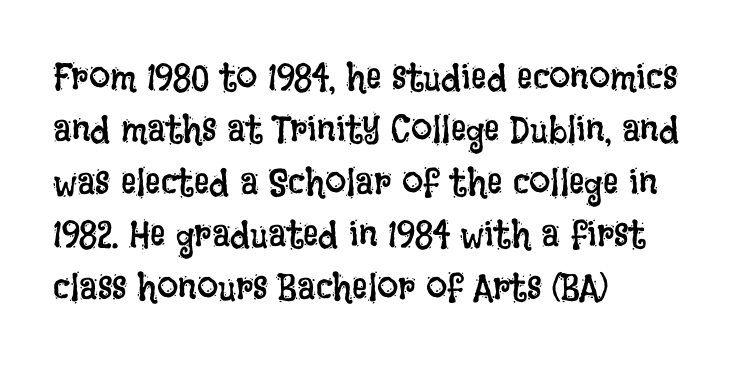
Horizontal alignment here is leftward, the default for most running prose. Is this a heavy cut? Hardly; it is regular or lighter. Characters remain perfectly vertical along every line. Varying glyph widths throughout — classic text-font behaviour.
